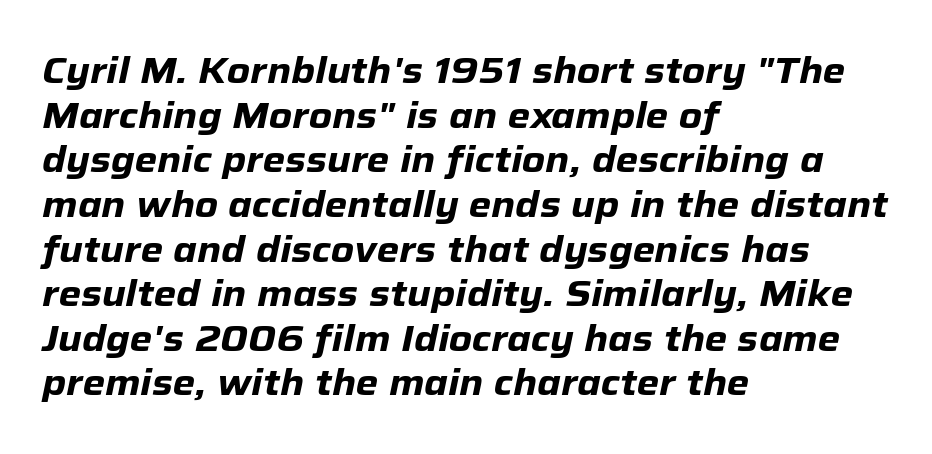
The image shows 36 px heavy type, italic (leaning right); set left-aligned, line spacing 1.24x, normal letter spacing, not underlined; low stroke contrast and a medium x-height.
